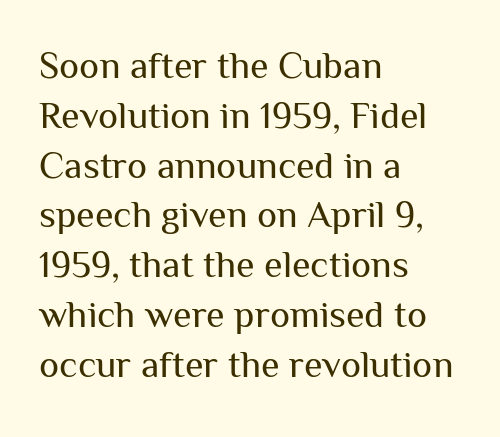
The image shows 38 px regular-weight sans-serif type, upright; set left-aligned, normal line spacing (1.31x), normal letter spacing, not underlined; medium stroke contrast and a medium x-height.
